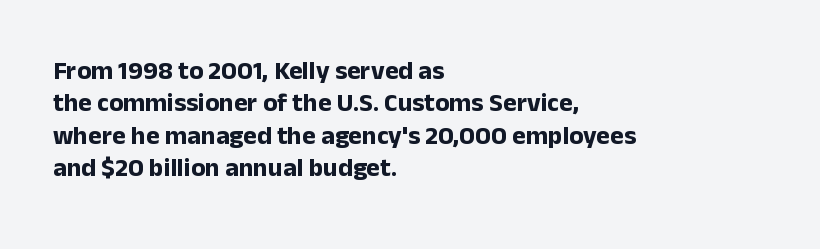
Interline gaps are of average width in this sample. Words float on clear page, feet unadorned. Weight check: bold — yes, fully. These lines were composed using upright roman letters.
